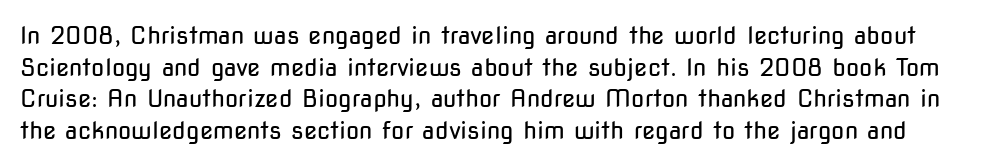
The image shows 24 px text type, upright; set normal line spacing (1.32x), normal letter spacing, not underlined.
